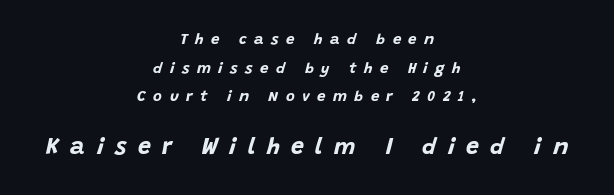
{"italic": "yes", "lean": "right", "slant_degrees": 15, "bold": "yes", "underline": "no", "align": "center", "line_spacing": "loose", "line_spacing_ratio": 1.91, "letter_spacing": "wide", "letter_spacing_em": 0.5, "larger_block": "second", "size_ratio": 1.53, "glyph_px": 23}
